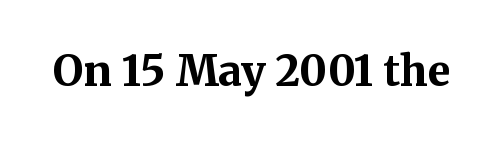
Glance below the letters and you will spot only blank space. A typesetter would call this proportional, since set widths differ per character. Here the glyphs are tracked normally, forming tight word shapes. The letters stand upright; this is a roman face. Little horizontal feet cap the strokes, marking this as serif type. Is the type bold? Yes — the strokes are clearly thick and heavy.
